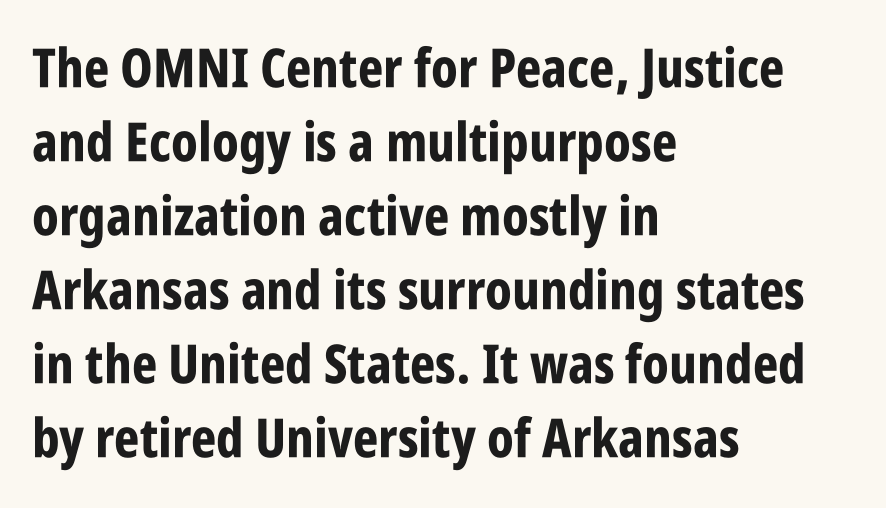
Q: Is the text bold? A: Yes.
Q: Is the text italic (slanted)? A: No, it is upright.
Q: Is the typeface a serif or a sans-serif typeface? A: Sans-serif.
Q: Is the text underlined? A: No.
Q: How is the paragraph aligned? A: Left-aligned.
Q: Is the spacing between letters normal or unusually wide? A: Normal.
Q: Is the spacing between lines tight, normal or loose? A: Normal.
Q: Width (condensed, normal, or wide)? A: Condensed.
Q: Stroke contrast? A: Low.
Q: x-height? A: Large.
Q: Monospaced? A: No.
